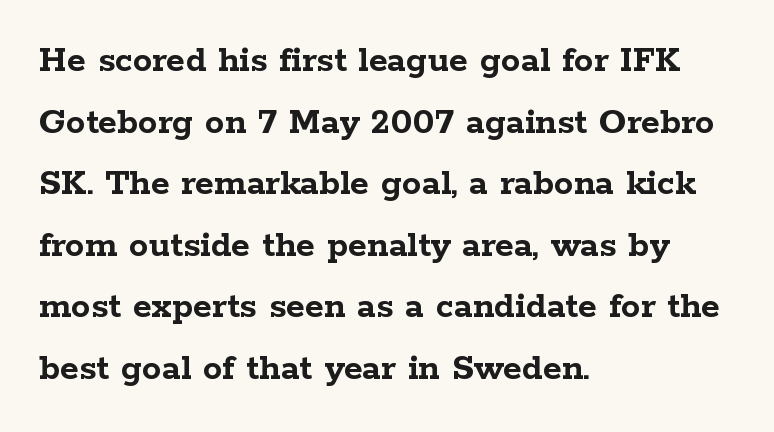
One-word summary of the alignment: left. The glyphs in this specimen are seriffed. This sample keeps an unexceptional amount of space between lines. The gap between lines stays unmarked. The type sits square on the baseline with zero lean. Proportional: the letters do not fall into vertical columns.
